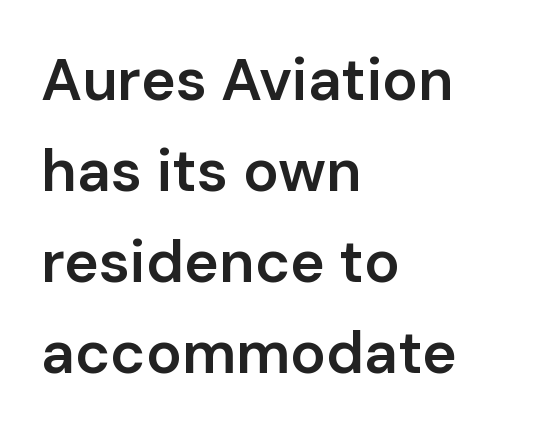
Characters remain perfectly vertical along every line. Type without underlining. Glyph-to-glyph distance matches everyday printed text. If you measured baseline to baseline, you'd find a middling distance. The face used here is a sans, in the tradition of grotesques and geometrics. The typesetting leans somewhat heavy: a semibold.
